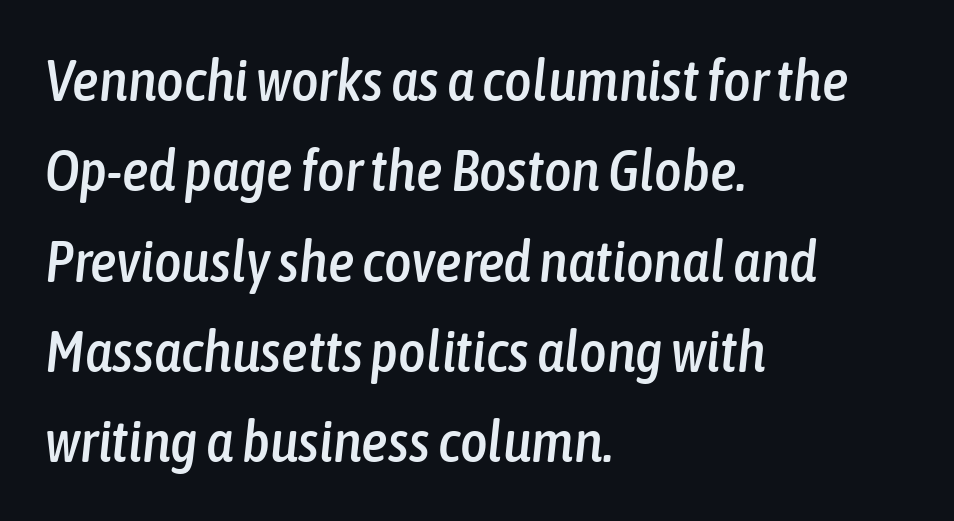
Spacing between characters is what you'd get straight out of the box. Every row of glyphs begins at an identical x-position on the left. The rendering uses natural spacing where letterforms have individual widths. The font's italic variant was chosen for this text.
